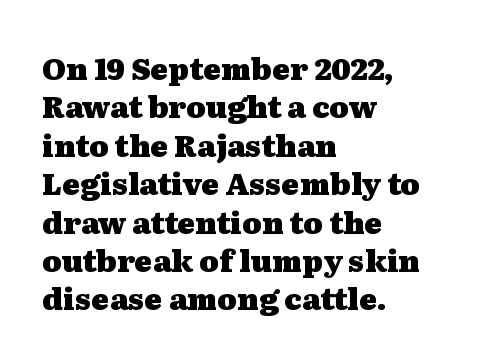
Glyph-to-glyph distance matches everyday printed text. The type family on display is of the serif kind. Unlike italic type, these characters show no tilt at all. Regarding leading, the lines here are spaced in the standard way.
